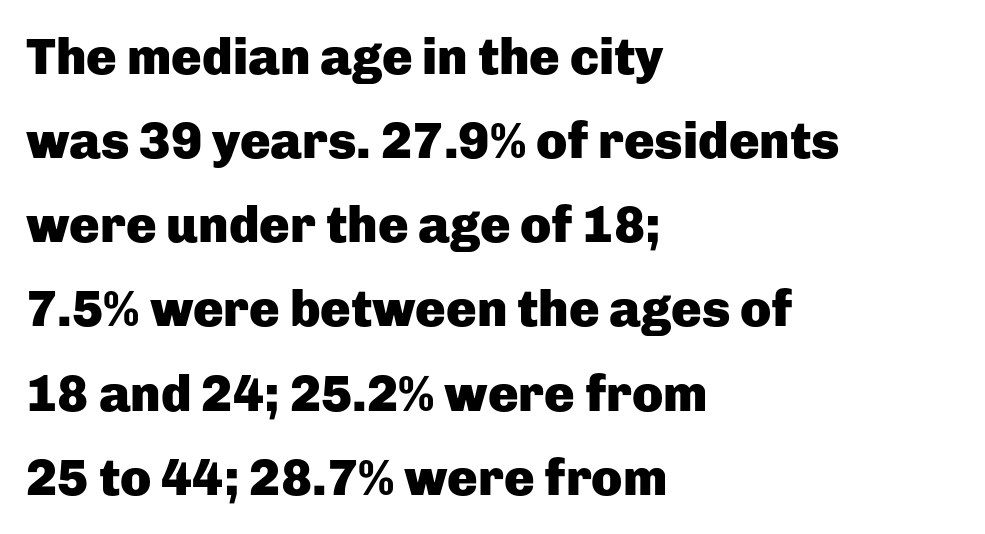
The image shows 51 px heavy sans-serif type, upright; set left-aligned, normal line spacing (1.65x), normal letter spacing, not underlined; low stroke contrast and a medium x-height.
